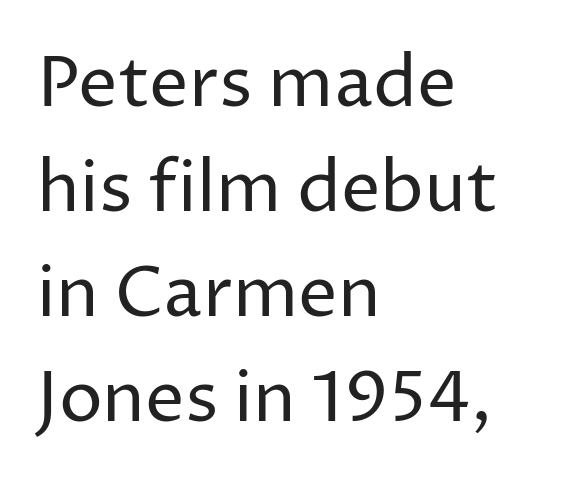
The image shows 70 px regular-weight sans-serif type, upright; set left-aligned, normal line spacing (1.5x), normal letter spacing, not underlined; low stroke contrast and a medium x-height.
